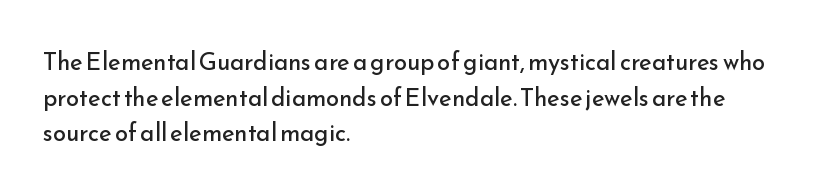
No italicization has been applied; the sample stays upright. Each line starts at the same left margin while the right side varies. Weight: regular or lighter. Compared with typical paragraphs, the rows here are spaced about the same. No extra tracking has been applied to these lines. Any mark beneath the type? The region is blank.
